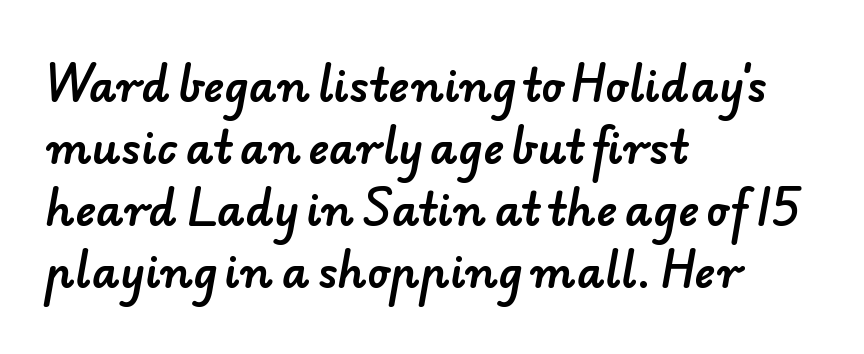
Font category for this specimen: sans-serif. Every row of glyphs begins at an identical x-position on the left. The vertical gap from one line to the next is medium. Tracking here is standard; glyphs follow each other at the usual distance. The words here are not underlined. The letters advance in unequal steps, a hallmark of proportional type.
